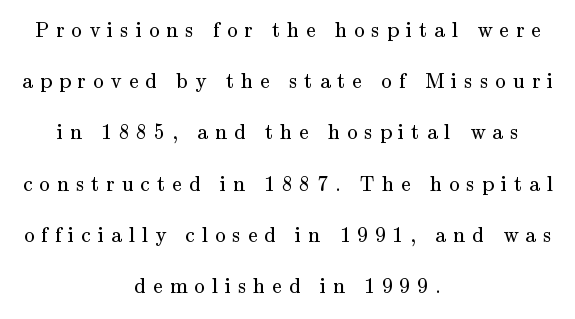
Characters remain perfectly vertical along every line. What stands out about the letter spacing? Its width — letters are far apart. Weight class: somewhere from thin through regular. The baseline area is clear.
